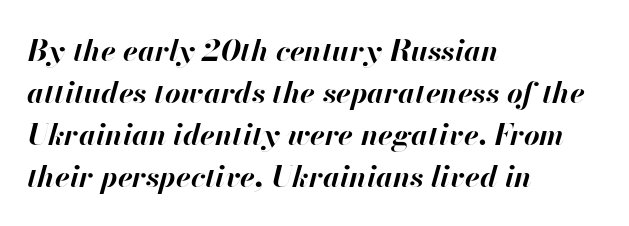
{"italic": "yes", "lean": "right", "slant_degrees": 13, "bold": "yes", "weight": "bold", "width": "normal", "stroke_contrast": "high", "x_height": "small", "monospaced": "no", "underline": "no", "align": "left", "line_spacing": "normal", "line_spacing_ratio": 1.4, "letter_spacing": "normal", "letter_spacing_em": 0.0, "glyph_px": 30}
